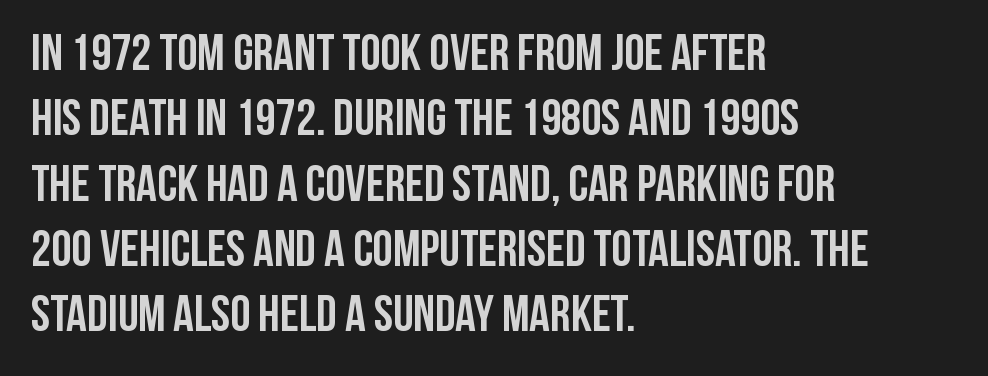
Q: Is the text bold? A: Yes.
Q: Is the text italic (slanted)? A: No, it is upright.
Q: Is the typeface a serif or a sans-serif typeface? A: Sans-serif.
Q: Is the text underlined? A: No.
Q: How is the paragraph aligned? A: Left-aligned.
Q: Is the spacing between letters normal or unusually wide? A: Normal.
Q: Is the spacing between lines tight, normal or loose? A: Normal.
Q: Width (condensed, normal, or wide)? A: Condensed.
Q: Stroke contrast? A: Low.
Q: x-height? A: Large.
Q: Monospaced? A: No.
